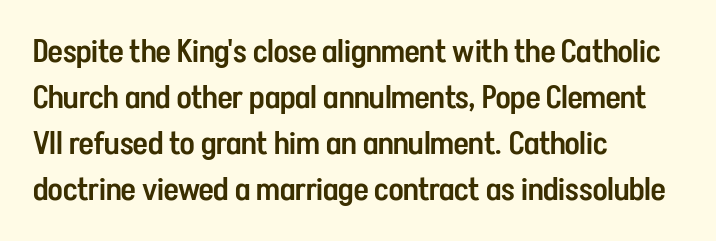
Q: Is the text bold? A: Semi-bold.
Q: Is the text italic (slanted)? A: No, it is upright.
Q: Is the typeface a serif or a sans-serif typeface? A: Sans-serif.
Q: Is the text underlined? A: No.
Q: How is the paragraph aligned? A: Left-aligned.
Q: Is the spacing between letters normal or unusually wide? A: Normal.
Q: Is the spacing between lines tight, normal or loose? A: Normal.
Q: Width (condensed, normal, or wide)? A: Condensed.
Q: Stroke contrast? A: Low.
Q: x-height? A: Medium.
Q: Monospaced? A: No.
